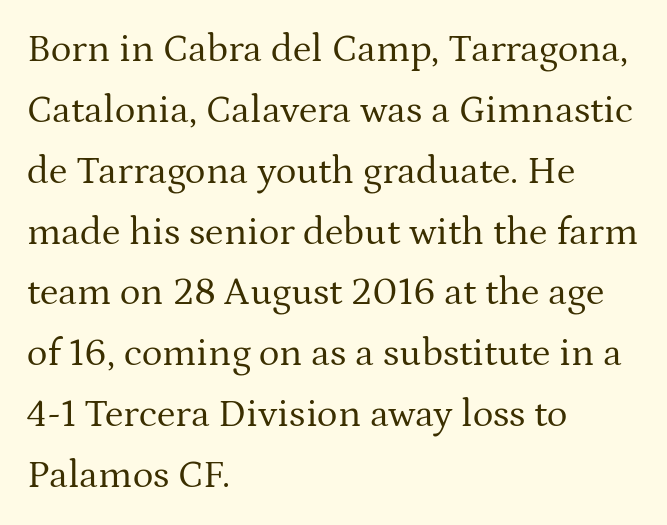
Q: Is the text bold? A: No.
Q: Is the text italic (slanted)? A: No, it is upright.
Q: Is the typeface a serif or a sans-serif typeface? A: Serif.
Q: Is the text underlined? A: No.
Q: How is the paragraph aligned? A: Left-aligned.
Q: Is the spacing between letters normal or unusually wide? A: Normal.
Q: Is the spacing between lines tight, normal or loose? A: Normal.
Q: Width (condensed, normal, or wide)? A: Normal.
Q: Stroke contrast? A: Medium.
Q: x-height? A: Medium.
Q: Monospaced? A: No.
